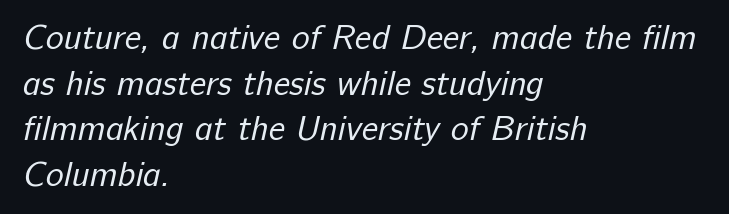
The image shows 34 px regular-weight sans-serif type; set left-aligned, normal line spacing (1.34x), normal letter spacing, not underlined; low stroke contrast and a medium x-height.
